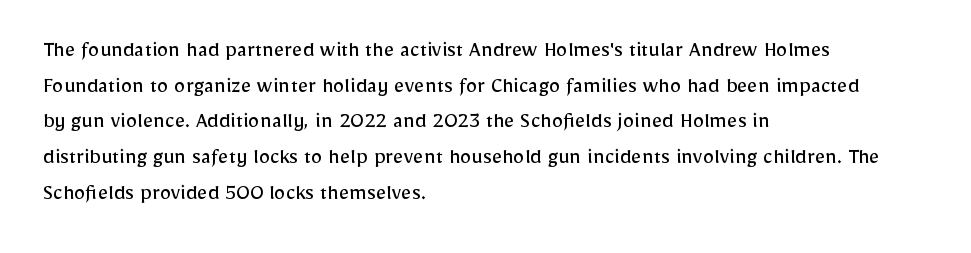
Q: Is the text bold? A: No.
Q: Is the text italic (slanted)? A: No, it is upright.
Q: Is the text underlined? A: No.
Q: How is the paragraph aligned? A: Left-aligned.
Q: Is the spacing between letters normal or unusually wide? A: Normal.
Q: Is the spacing between lines tight, normal or loose? A: Normal.
